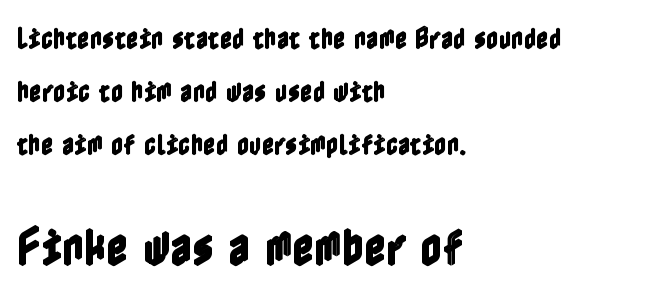
The image shows 42 px condensed type, upright; set left-aligned, loose line spacing (2.21x), normal letter spacing, not underlined; the second (bottom) block is 1.75x larger; a medium x-height.
